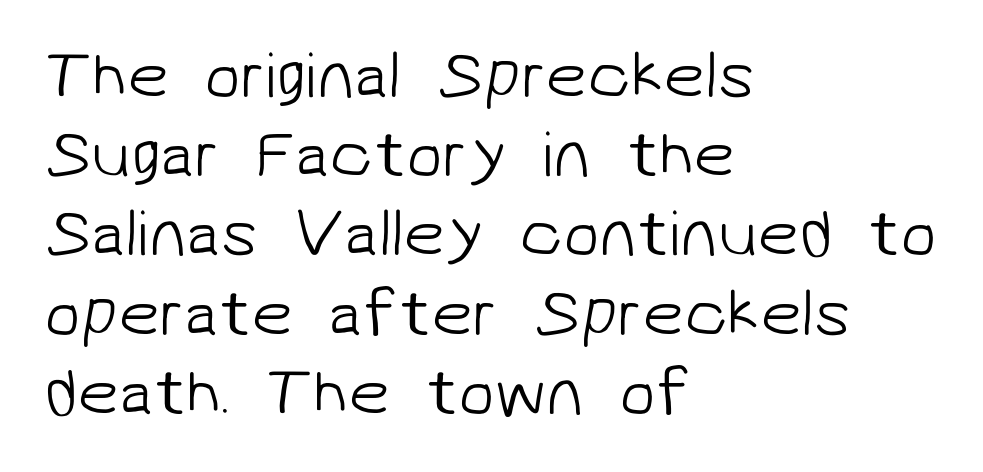
The image shows 66 px light sans-serif type; set left-aligned, line spacing 1.2x, normal letter spacing, not underlined; low stroke contrast and a medium x-height.
